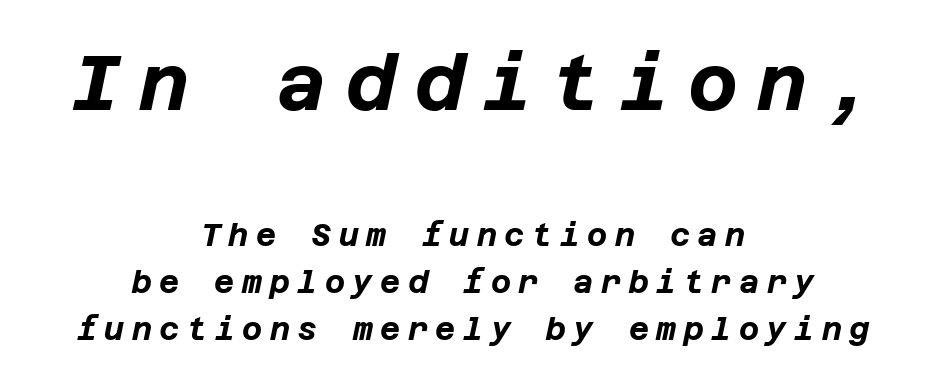
Italic? Definitely — the glyphs are oblique. This rendering widens character spacing well past its baseline value. Vertically, the passage feels balanced, rows spaced as you'd expect. Each glyph is drawn with heavy, bold strokes.
